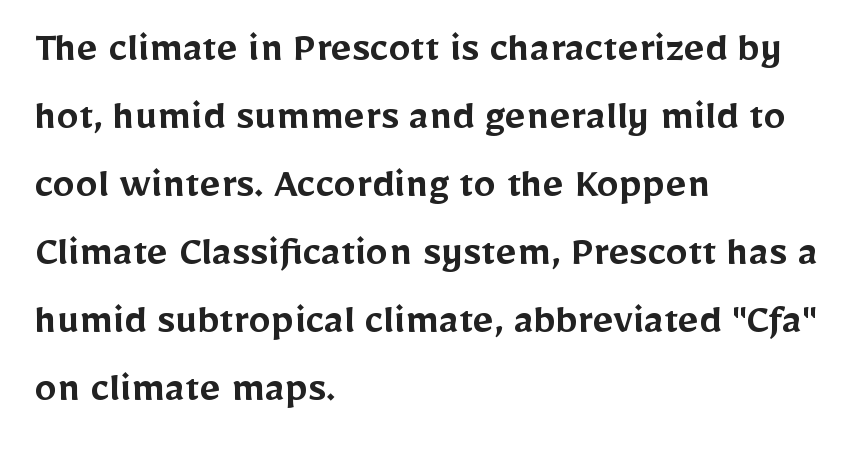
{"serif": "no", "italic": "no", "bold": "semi", "weight": "semibold", "width": "normal", "stroke_contrast": "low", "x_height": "medium", "monospaced": "no", "underline": "no", "align": "left", "line_spacing": "normal", "line_spacing_ratio": 1.51, "letter_spacing": "normal", "letter_spacing_em": 0.0, "glyph_px": 45}
